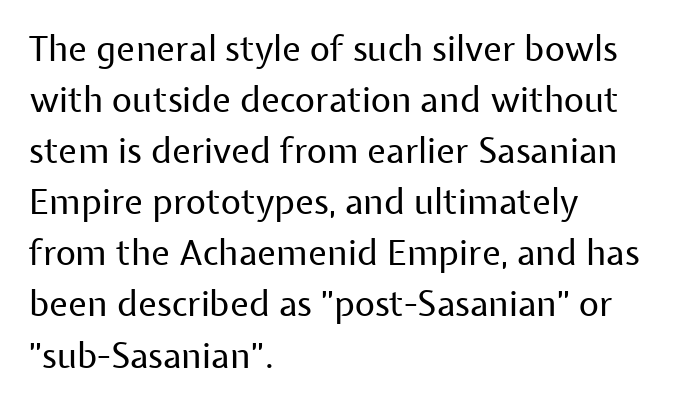
Q: Is the text bold? A: No.
Q: Is the text italic (slanted)? A: No, it is upright.
Q: Is the typeface a serif or a sans-serif typeface? A: Sans-serif.
Q: Is the text underlined? A: No.
Q: How is the paragraph aligned? A: Left-aligned.
Q: Is the spacing between letters normal or unusually wide? A: Normal.
Q: Is the spacing between lines tight, normal or loose? A: Normal.
Q: Width (condensed, normal, or wide)? A: Normal.
Q: Stroke contrast? A: Low.
Q: x-height? A: Medium.
Q: Monospaced? A: No.
